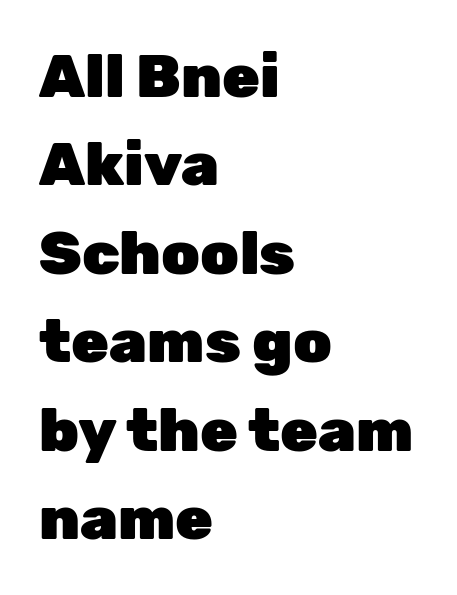
Q: Is the text bold? A: Yes.
Q: Is the text italic (slanted)? A: No, it is upright.
Q: Is the typeface a serif or a sans-serif typeface? A: Sans-serif.
Q: Is the text underlined? A: No.
Q: How is the paragraph aligned? A: Left-aligned.
Q: Is the spacing between letters normal or unusually wide? A: Normal.
Q: Is the spacing between lines tight, normal or loose? A: Normal.
Q: Width (condensed, normal, or wide)? A: Normal.
Q: Stroke contrast? A: Low.
Q: x-height? A: Medium.
Q: Monospaced? A: No.
